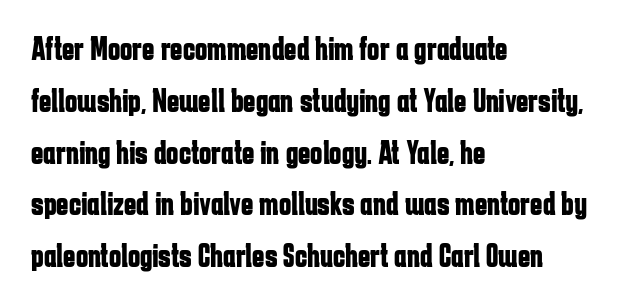
Strong, thick strokes mark this as bold type. Looks like regular typesetting: each glyph gets only the width it needs. This sample uses plain, unmodified letter spacing. The glyphs are unaccompanied by any horizontal stroke below them. Serif or sans? Sans — the stroke terminals are bare. This sample uses an upright cut, with every glyph sitting square on the baseline.
